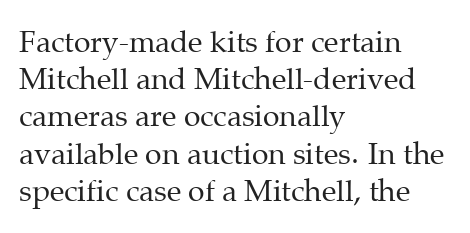
Q: Is the text bold? A: No.
Q: Is the text italic (slanted)? A: No, it is upright.
Q: Is the typeface a serif or a sans-serif typeface? A: Serif.
Q: Is the text underlined? A: No.
Q: How is the paragraph aligned? A: Left-aligned.
Q: Is the spacing between letters normal or unusually wide? A: Normal.
Q: Width (condensed, normal, or wide)? A: Normal.
Q: Stroke contrast? A: Medium.
Q: x-height? A: Medium.
Q: Monospaced? A: No.
